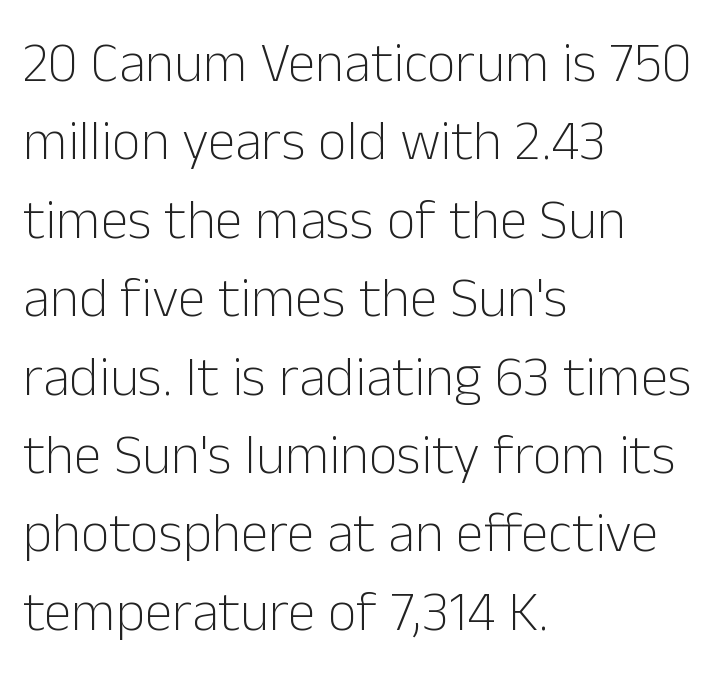
{"serif": "no", "italic": "no", "bold": "no", "weight": "light", "width": "normal", "stroke_contrast": "low", "x_height": "medium", "monospaced": "no", "underline": "no", "align": "left", "line_spacing": "normal", "line_spacing_ratio": 1.4, "letter_spacing": "normal", "letter_spacing_em": 0.0, "glyph_px": 56}
